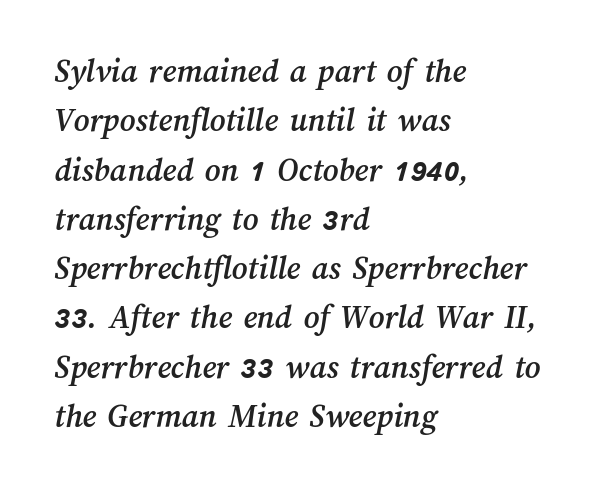
{"width": "normal", "stroke_contrast": "medium", "x_height": "medium", "monospaced": "no", "underline": "no", "align": "left", "line_spacing": "normal", "line_spacing_ratio": 1.45, "letter_spacing": "normal", "letter_spacing_em": 0.0, "glyph_px": 34}
